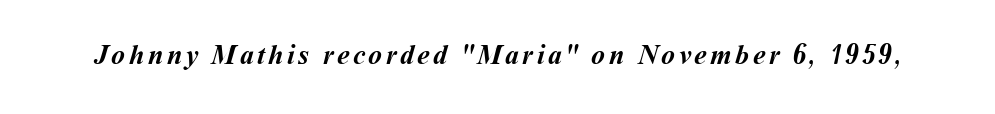
Q: Is the text bold? A: Yes.
Q: Is the text underlined? A: No.
Q: Width (condensed, normal, or wide)? A: Normal.
Q: Stroke contrast? A: Medium.
Q: x-height? A: Medium.
Q: Monospaced? A: No.
